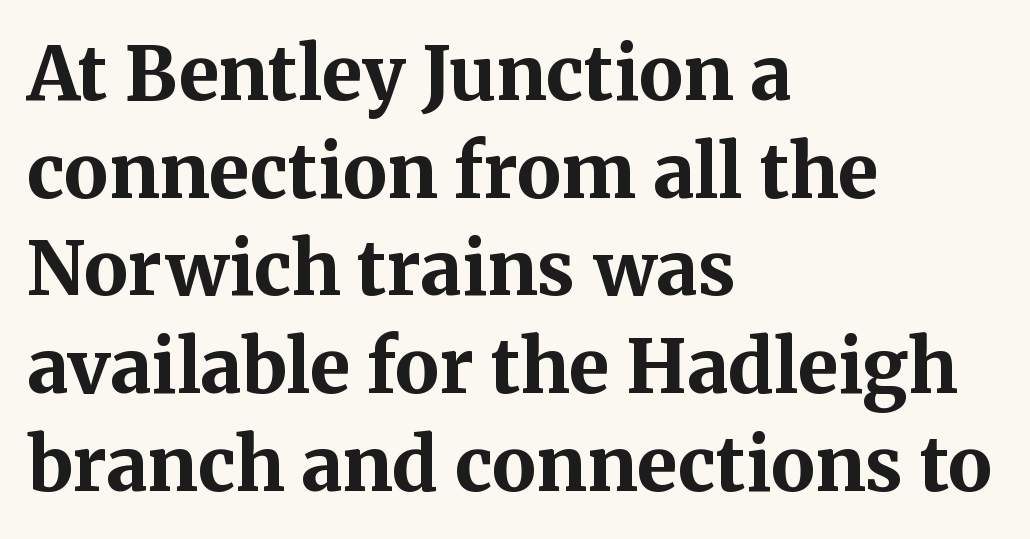
{"serif": "yes", "italic": "no", "bold": "yes", "weight": "bold", "width": "normal", "stroke_contrast": "medium", "x_height": "medium", "monospaced": "no", "underline": "no", "align": "left", "line_spacing": "normal", "line_spacing_ratio": 1.32, "letter_spacing": "normal", "letter_spacing_em": 0.0, "glyph_px": 74}
